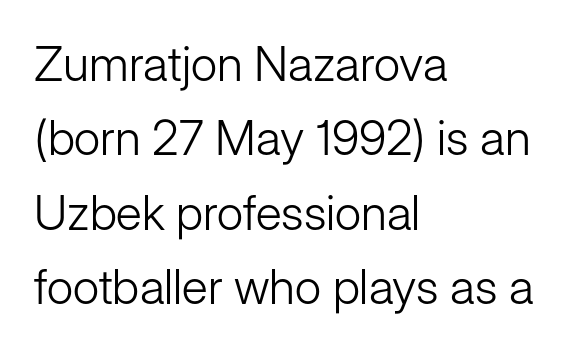
Q: Is the text bold? A: No.
Q: Is the text italic (slanted)? A: No, it is upright.
Q: Is the typeface a serif or a sans-serif typeface? A: Sans-serif.
Q: Is the text underlined? A: No.
Q: How is the paragraph aligned? A: Left-aligned.
Q: Is the spacing between letters normal or unusually wide? A: Normal.
Q: Is the spacing between lines tight, normal or loose? A: Normal.
Q: Width (condensed, normal, or wide)? A: Normal.
Q: Stroke contrast? A: Low.
Q: x-height? A: Medium.
Q: Monospaced? A: No.
